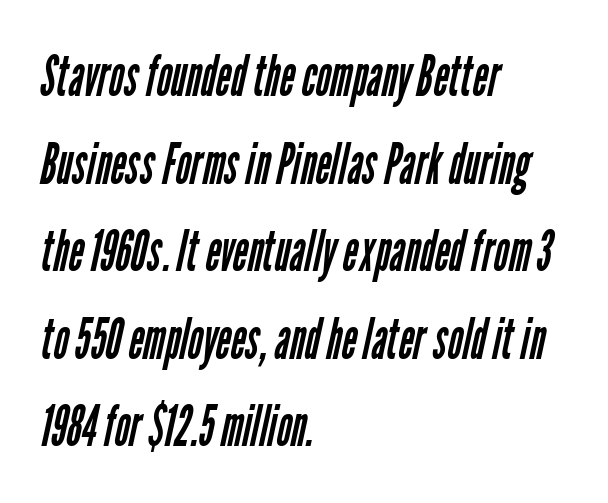
The image shows 58 px regular-weight, condensed sans-serif type; set left-aligned, normal line spacing (1.51x), normal letter spacing, not underlined; low stroke contrast and a medium x-height.
